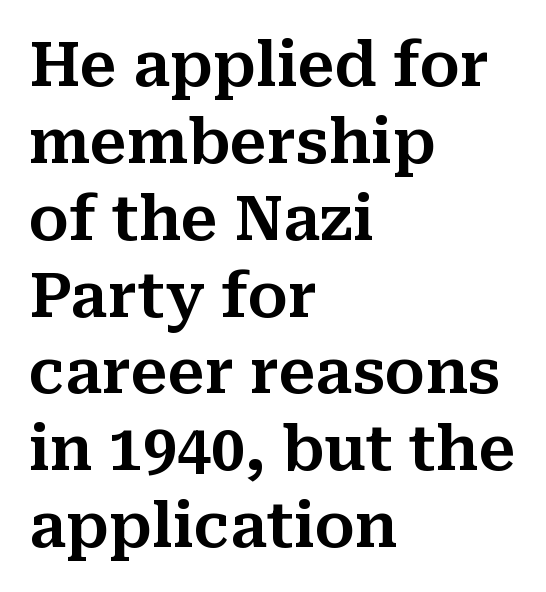
The image shows 61 px serif type, upright; set left-aligned, normal line spacing (1.26x), normal letter spacing, not underlined; medium stroke contrast and a medium x-height.
